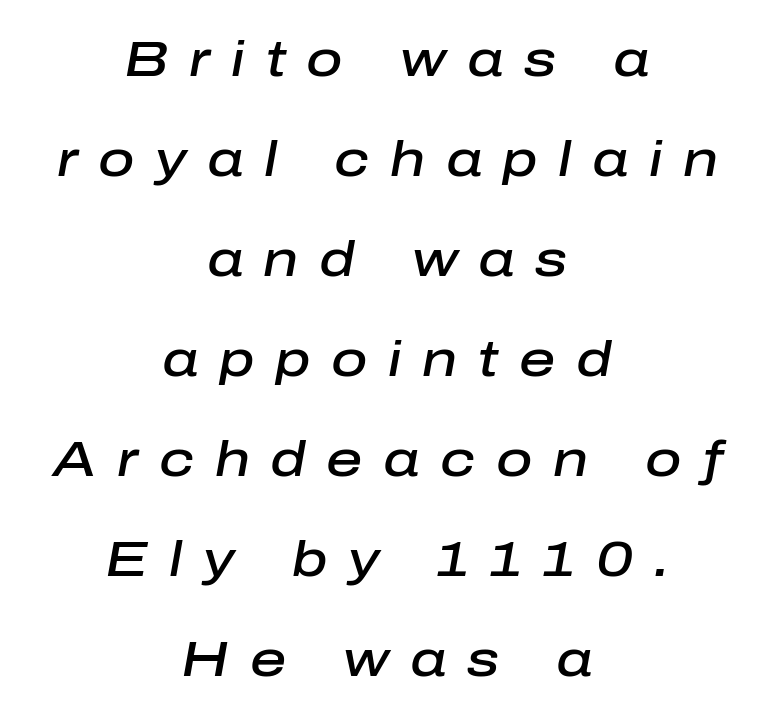
Emphasis by weight is partial: semibold. Quick note: italic. Whoever set this chose breathing room over compactness in the vertical rhythm. Tracking value appears strongly positive — letters spread wide. Reading down the block, each line starts at a different indent, mirrored at its end.
